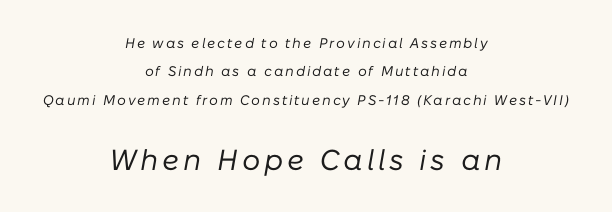
Q: Is the text bold? A: No.
Q: Is the text italic (slanted)? A: Yes, it leans right by about 10 degrees.
Q: Is the text underlined? A: No.
Q: How is the paragraph aligned? A: Centered.
Q: Is the spacing between lines tight, normal or loose? A: Loose.
Q: Which block of text is set in a larger size, the first (top) or the second (bottom)? A: The second (bottom) one.
Q: Width (condensed, normal, or wide)? A: Normal.
Q: Stroke contrast? A: Low.
Q: x-height? A: Medium.
Q: Monospaced? A: No.
